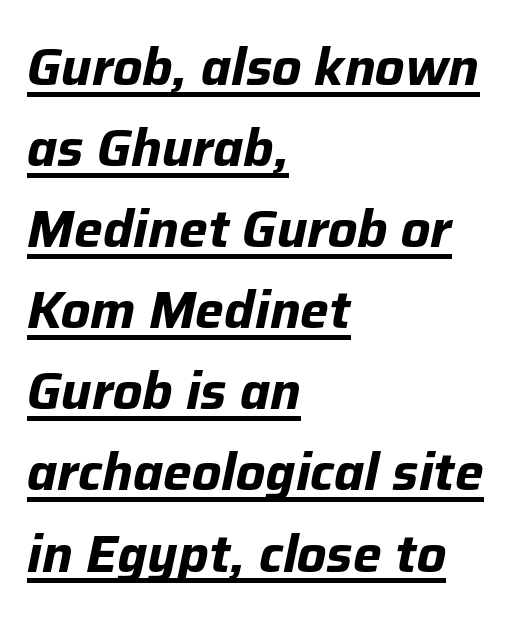
Q: Is the text bold? A: Yes.
Q: Is the text italic (slanted)? A: Yes, it leans right by about 12 degrees.
Q: Is the text underlined? A: Yes.
Q: How is the paragraph aligned? A: Left-aligned.
Q: Is the spacing between letters normal or unusually wide? A: Normal.
Q: Is the spacing between lines tight, normal or loose? A: Normal.
Q: Width (condensed, normal, or wide)? A: Normal.
Q: Stroke contrast? A: Low.
Q: x-height? A: Medium.
Q: Monospaced? A: No.
